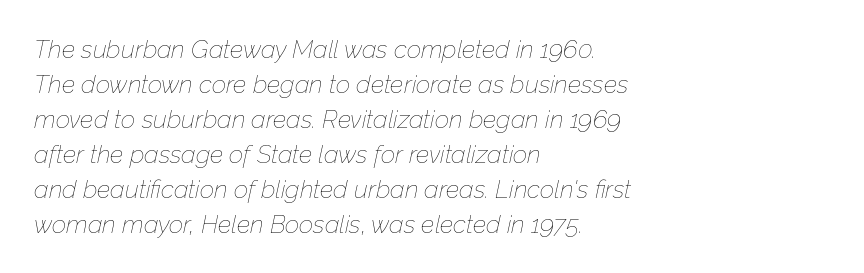
Q: Is the text bold? A: No.
Q: Is the text italic (slanted)? A: Yes, it leans right by about 12 degrees.
Q: Is the text underlined? A: No.
Q: How is the paragraph aligned? A: Left-aligned.
Q: Is the spacing between letters normal or unusually wide? A: Normal.
Q: Is the spacing between lines tight, normal or loose? A: Normal.
